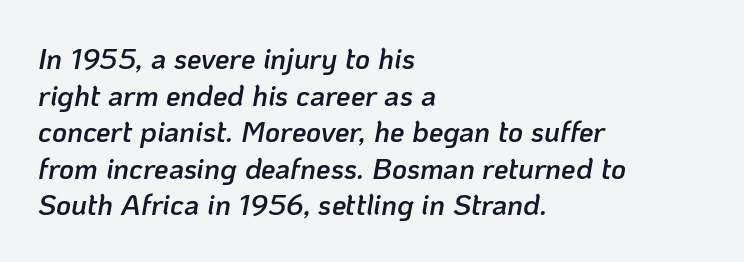
{"italic": "yes", "lean": "right", "slant_degrees": 10, "bold": "semi", "weight": "semibold", "width": "normal", "stroke_contrast": "low", "x_height": "medium", "monospaced": "no", "underline": "no", "align": "left", "line_spacing": "normal", "line_spacing_ratio": 1.26, "letter_spacing": "normal", "letter_spacing_em": 0.0, "glyph_px": 29}
